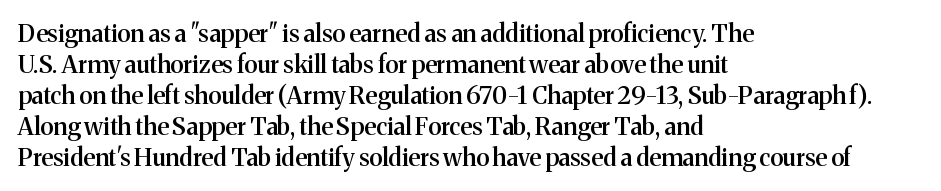
The strip under each line holds only bare page. Default kerning and tracking; the words read as compact shapes. This is the regular roman posture of the typeface. Regular leading. One-word summary of the alignment: left.
